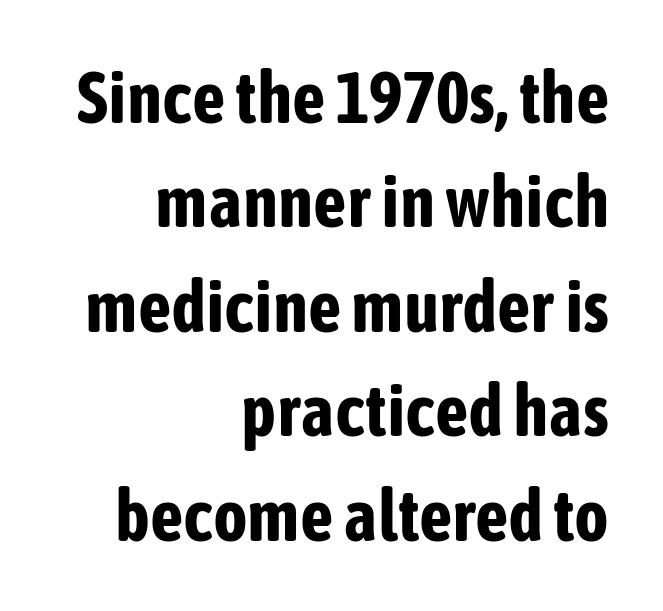
Q: Is the text bold? A: Yes.
Q: Is the text italic (slanted)? A: No, it is upright.
Q: Is the typeface a serif or a sans-serif typeface? A: Sans-serif.
Q: Is the text underlined? A: No.
Q: How is the paragraph aligned? A: Right-aligned.
Q: Is the spacing between letters normal or unusually wide? A: Normal.
Q: Is the spacing between lines tight, normal or loose? A: Normal.
Q: Width (condensed, normal, or wide)? A: Condensed.
Q: Stroke contrast? A: Low.
Q: x-height? A: Medium.
Q: Monospaced? A: No.
